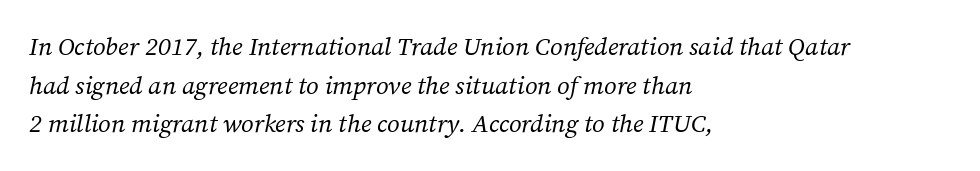
Q: Is the text bold? A: No.
Q: Is the text italic (slanted)? A: Yes, it leans right by about 12 degrees.
Q: Is the text underlined? A: No.
Q: How is the paragraph aligned? A: Left-aligned.
Q: Is the spacing between letters normal or unusually wide? A: Normal.
Q: Is the spacing between lines tight, normal or loose? A: Normal.
